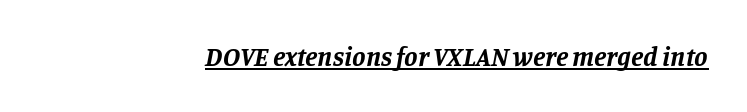
The image shows 27 px bold type, italic (leaning right); set normal letter spacing, underlined.
